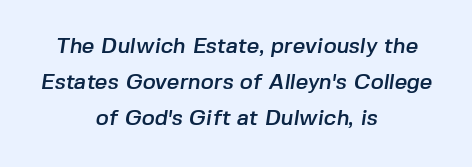
Q: Is the text underlined? A: No.
Q: How is the paragraph aligned? A: Centered.
Q: Is the spacing between letters normal or unusually wide? A: Normal.
Q: Is the spacing between lines tight, normal or loose? A: Normal.
